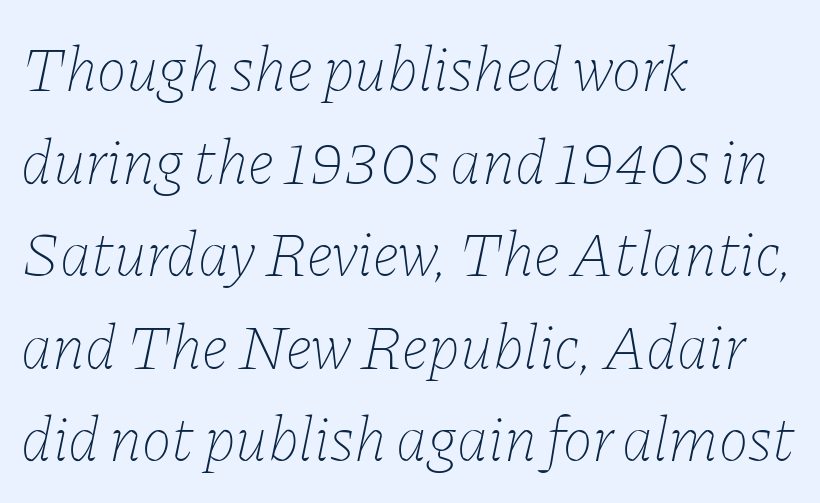
Q: Is the text bold? A: No.
Q: Is the text italic (slanted)? A: Yes, it leans right by about 11 degrees.
Q: Is the text underlined? A: No.
Q: How is the paragraph aligned? A: Left-aligned.
Q: Is the spacing between letters normal or unusually wide? A: Normal.
Q: Is the spacing between lines tight, normal or loose? A: Normal.
Q: Width (condensed, normal, or wide)? A: Normal.
Q: Stroke contrast? A: Low.
Q: x-height? A: Medium.
Q: Monospaced? A: No.
